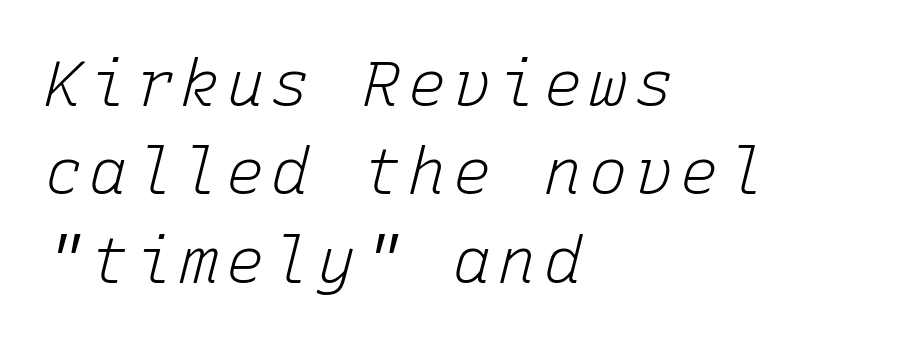
Q: Is the text bold? A: No.
Q: Is the text italic (slanted)? A: Yes, it leans right by about 15 degrees.
Q: Is the text underlined? A: No.
Q: How is the paragraph aligned? A: Left-aligned.
Q: Is the spacing between lines tight, normal or loose? A: Normal.
Q: Width (condensed, normal, or wide)? A: Normal.
Q: Stroke contrast? A: Low.
Q: x-height? A: Medium.
Q: Monospaced? A: Yes.
